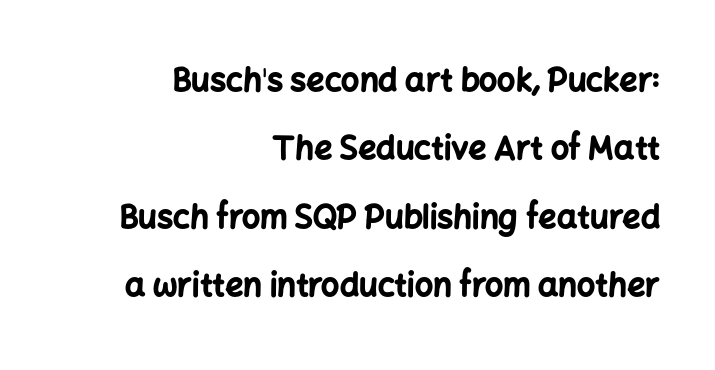
Airy leading. A dark, heavy texture on the line: the type is bold. Looks like regular typesetting: each glyph gets only the width it needs. Does extra space separate the letters? No, they use regular spacing.
